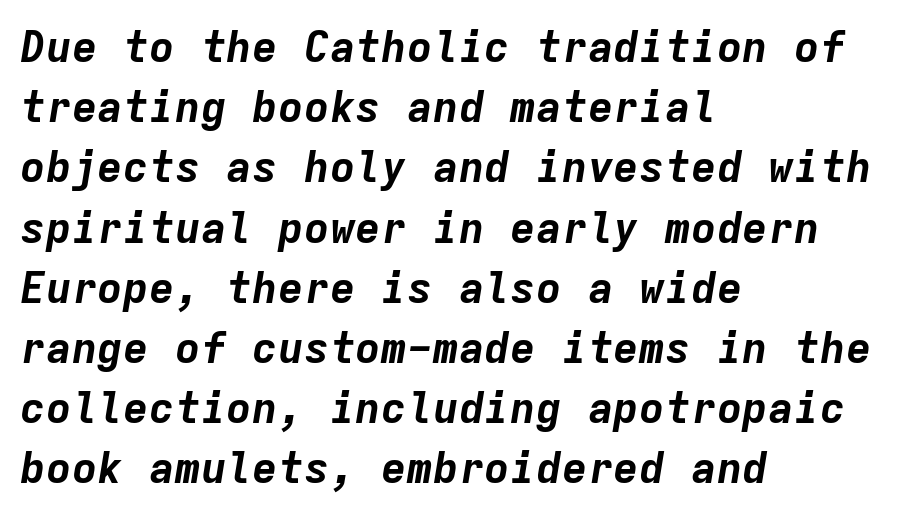
Compared with a centered layout, this one pins lines to the left instead. Reading down the column, the eye jumps a familiar distance to each next line. There's an unmistakable incline to the writing here. Notice how thick the strokes are: this is what a full bold looks like.
